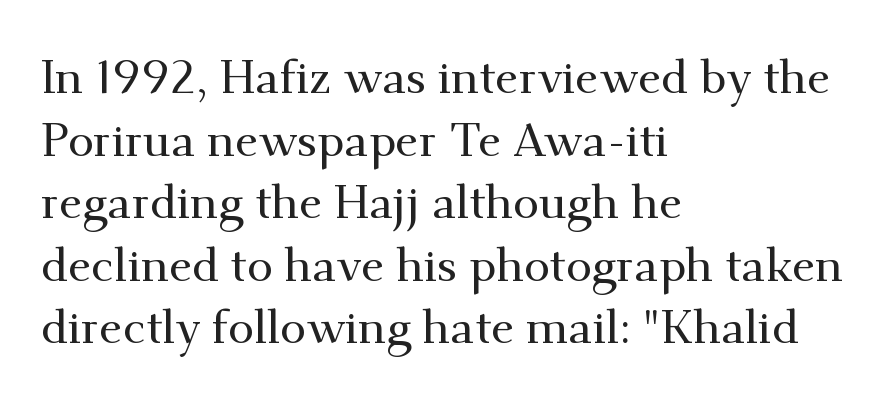
Q: Is the text italic (slanted)? A: No, it is upright.
Q: Is the typeface a serif or a sans-serif typeface? A: Serif.
Q: Is the text underlined? A: No.
Q: How is the paragraph aligned? A: Left-aligned.
Q: Is the spacing between letters normal or unusually wide? A: Normal.
Q: Is the spacing between lines tight, normal or loose? A: Normal.
Q: Width (condensed, normal, or wide)? A: Normal.
Q: Stroke contrast? A: Medium.
Q: x-height? A: Small.
Q: Monospaced? A: No.
